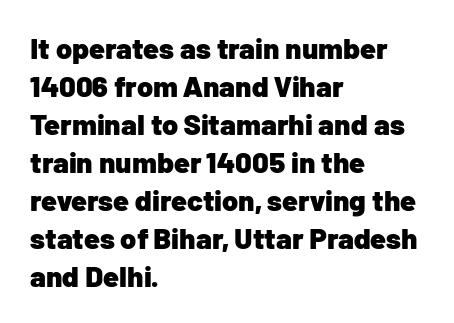
{"serif": "no", "italic": "no", "bold": "yes", "weight": "heavy", "width": "normal", "stroke_contrast": "low", "x_height": "medium", "monospaced": "no", "underline": "no", "align": "left", "line_spacing": "normal", "line_spacing_ratio": 1.31, "letter_spacing": "normal", "letter_spacing_em": 0.0, "glyph_px": 29}
